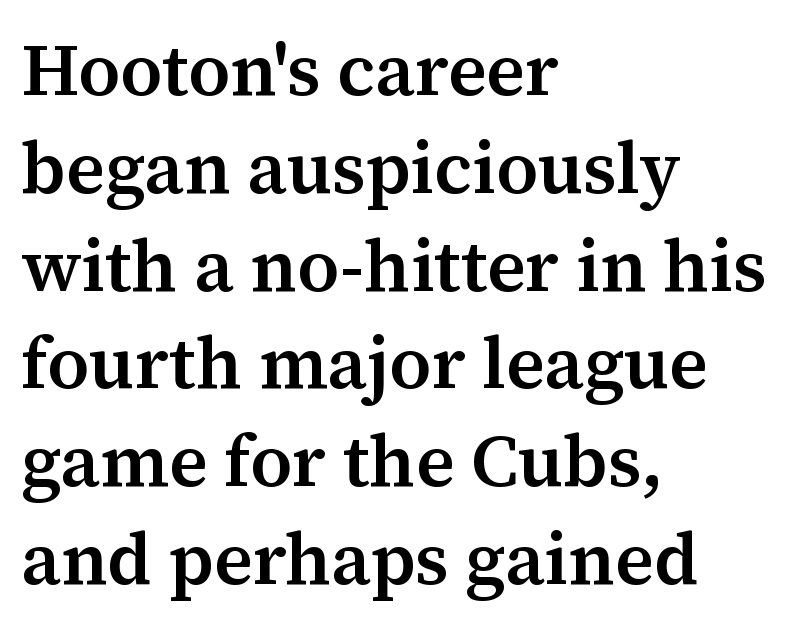
{"serif": "yes", "italic": "no", "bold": "semi", "weight": "semibold", "width": "normal", "stroke_contrast": "medium", "x_height": "medium", "monospaced": "no", "underline": "no", "align": "left", "line_spacing": "normal", "line_spacing_ratio": 1.34, "letter_spacing": "normal", "letter_spacing_em": 0.0, "glyph_px": 73}
